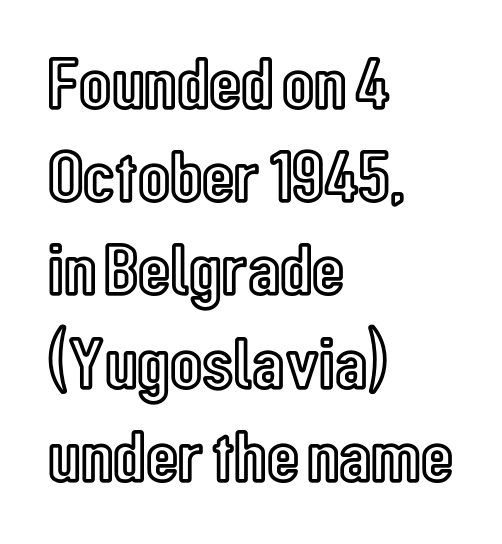
Q: Is the text italic (slanted)? A: No, it is upright.
Q: Is the text underlined? A: No.
Q: How is the paragraph aligned? A: Left-aligned.
Q: Is the spacing between letters normal or unusually wide? A: Normal.
Q: Is the spacing between lines tight, normal or loose? A: Normal.
Q: Width (condensed, normal, or wide)? A: Condensed.
Q: x-height? A: Medium.
Q: Monospaced? A: No.
